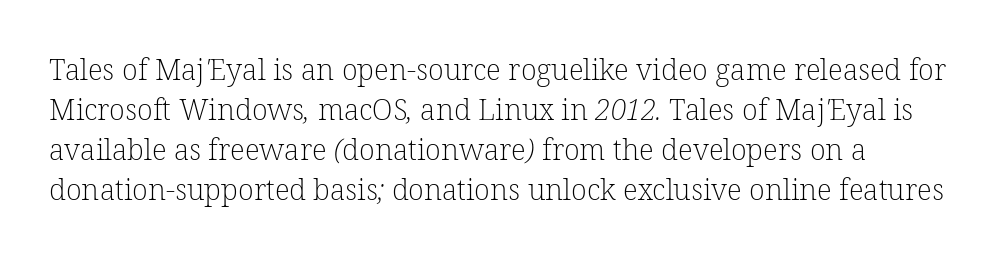
Q: Is the text bold? A: No.
Q: Is the typeface a serif or a sans-serif typeface? A: Serif.
Q: Is the text underlined? A: No.
Q: Is the spacing between letters normal or unusually wide? A: Normal.
Q: Is the spacing between lines tight, normal or loose? A: Normal.
Q: Width (condensed, normal, or wide)? A: Normal.
Q: Stroke contrast? A: Low.
Q: x-height? A: Medium.
Q: Monospaced? A: No.
